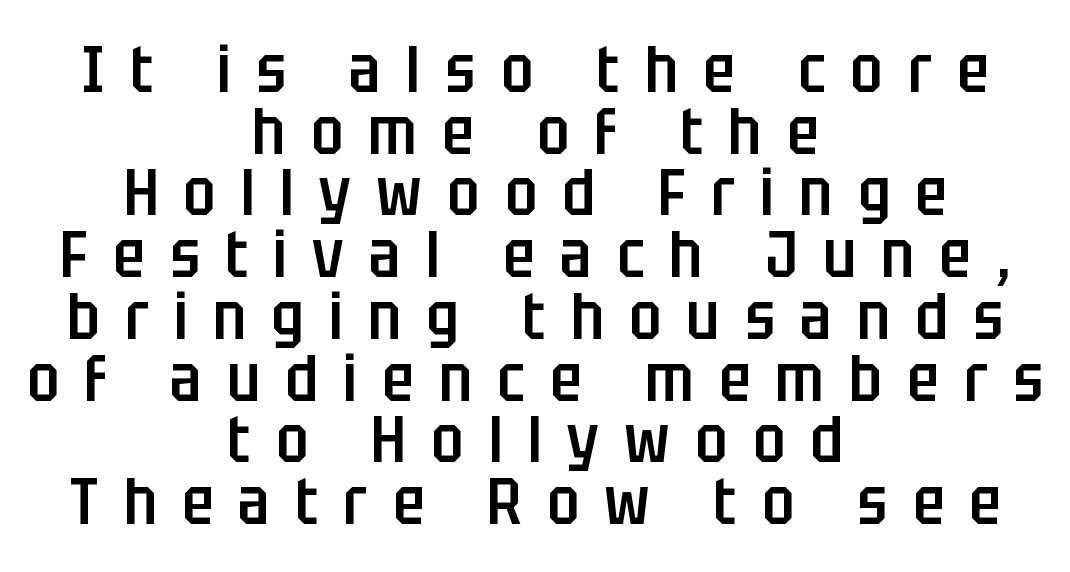
Q: Is the text bold? A: Semi-bold.
Q: Is the text italic (slanted)? A: No, it is upright.
Q: Is the typeface a serif or a sans-serif typeface? A: Sans-serif.
Q: Is the text underlined? A: No.
Q: How is the paragraph aligned? A: Centered.
Q: Is the spacing between letters normal or unusually wide? A: Unusually wide.
Q: Is the spacing between lines tight, normal or loose? A: Tight.
Q: Width (condensed, normal, or wide)? A: Condensed.
Q: Stroke contrast? A: Low.
Q: x-height? A: Large.
Q: Monospaced? A: No.
